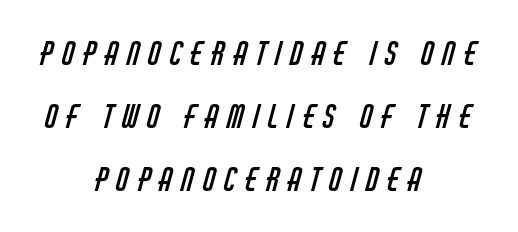
Horizontal bands of white between lines are thick stripes. A centered setting, common on invitations and titles, is used for this passage. Glyph-to-glyph distance is far greater than everyday printed text. The letterforms sit at book weight or below. Looks like regular typesetting: each glyph gets only the width it needs.
